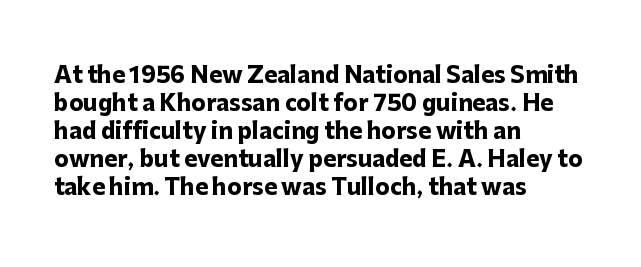
The image shows 22 px bold type, upright; set left-aligned, normal line spacing (1.27x), normal letter spacing, not underlined.
